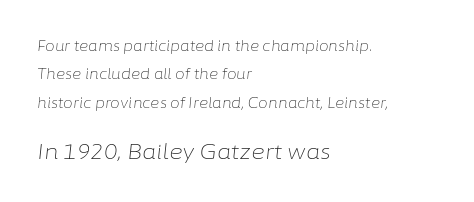
{"italic": "yes", "lean": "right", "slant_degrees": 6, "bold": "no", "underline": "no", "align": "left", "line_spacing": "loose", "line_spacing_ratio": 2.02, "letter_spacing": "normal", "letter_spacing_em": 0.0, "larger_block": "second", "size_ratio": 1.5, "glyph_px": 21}
